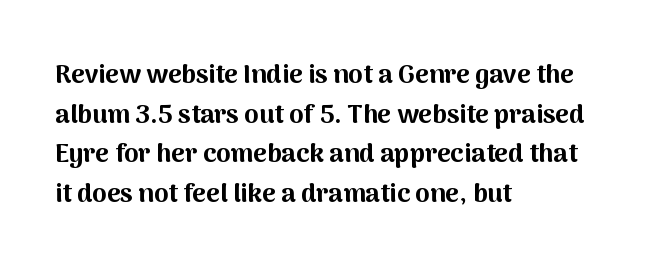
Line spacing here is normal. Words float on clear page, feet unadorned. Each glyph is drawn with heavy, bold strokes. There is no visible air inserted between adjacent glyphs. These lines are set flush left with a ragged right edge. This is roman type, the default non-slanted kind.
